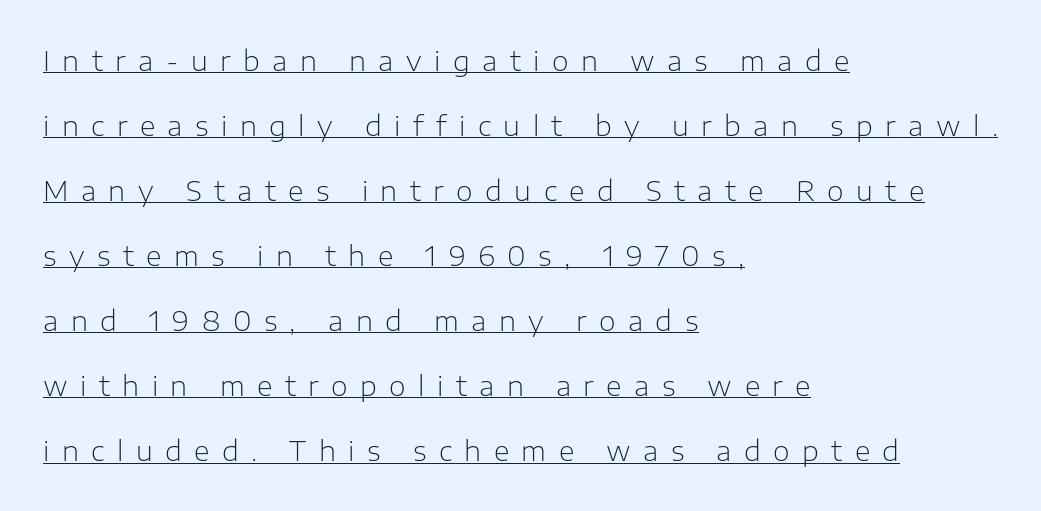
A baseline rule has been typeset under these characters. A typesetter would call this leading open, well beyond the default. In terms of posture, this sample is upright. Weight: not bold — regular or lighter. Tracking here is generous; glyphs stand well apart from one another. The typesetter chose a ragged-right arrangement here.
